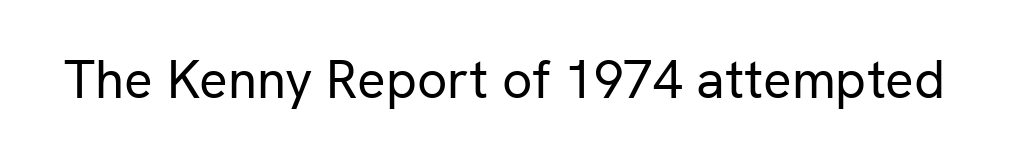
Q: Is the text bold? A: No.
Q: Is the text italic (slanted)? A: No, it is upright.
Q: Is the typeface a serif or a sans-serif typeface? A: Sans-serif.
Q: Is the text underlined? A: No.
Q: Is the spacing between letters normal or unusually wide? A: Normal.
Q: Width (condensed, normal, or wide)? A: Normal.
Q: Stroke contrast? A: Low.
Q: x-height? A: Medium.
Q: Monospaced? A: No.
